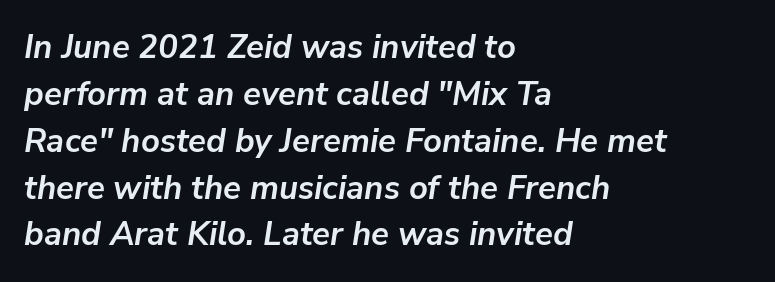
{"italic": "yes", "lean": "right", "slant_degrees": 9, "bold": "yes", "weight": "semibold", "width": "normal", "stroke_contrast": "low", "x_height": "medium", "monospaced": "no", "underline": "no", "align": "left", "line_spacing": "normal", "line_spacing_ratio": 1.42, "letter_spacing": "normal", "letter_spacing_em": 0.0, "glyph_px": 33}
